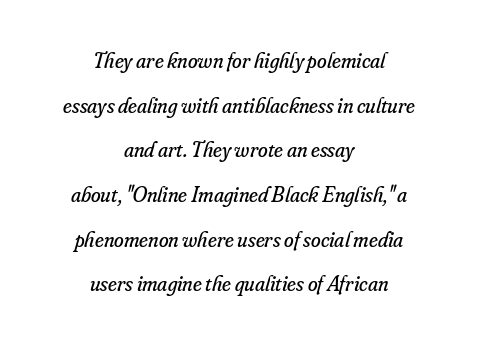
{"italic": "yes", "lean": "right", "slant_degrees": 16, "bold": "no", "underline": "no", "align": "center", "line_spacing": "loose", "line_spacing_ratio": 2.03, "letter_spacing": "normal", "letter_spacing_em": 0.0, "glyph_px": 22}
